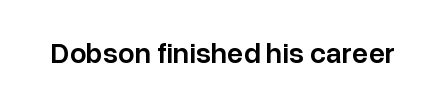
{"serif": "no", "italic": "no", "bold": "semi", "weight": "semibold", "width": "normal", "stroke_contrast": "low", "x_height": "medium", "monospaced": "no", "underline": "no", "letter_spacing": "normal", "letter_spacing_em": 0.0, "glyph_px": 29}
